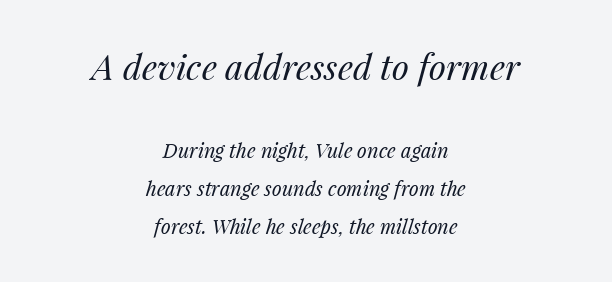
The words here are not underlined. The whitespace from short lines is split evenly between both sides. The whole block is typeset with a tilt. The letters advance in unequal steps, a hallmark of proportional type.
